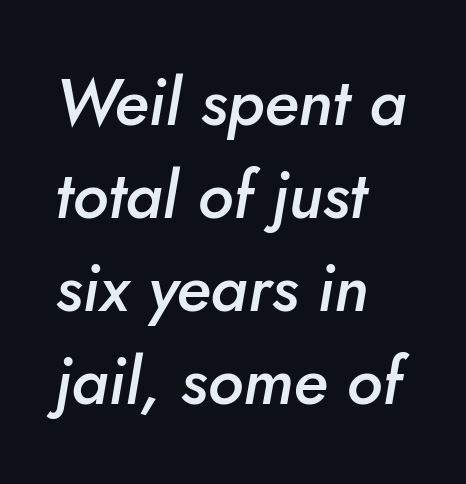
{"italic": "yes", "lean": "right", "slant_degrees": 5, "bold": "semi", "weight": "semibold", "width": "normal", "stroke_contrast": "low", "x_height": "small", "monospaced": "no", "underline": "no", "align": "left", "line_spacing": "normal", "line_spacing_ratio": 1.43, "letter_spacing": "normal", "letter_spacing_em": 0.0, "glyph_px": 65}
